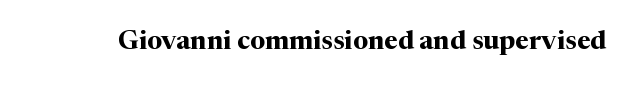
The image shows 26 px bold type, upright; set normal letter spacing, not underlined.
